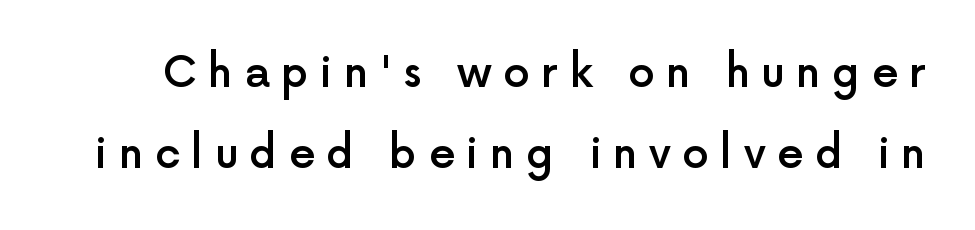
The letters advance in unequal steps, a hallmark of proportional type. These lines stand farther apart than default settings would place them. Someone cranked the tracking dial way up on this one. Notice how the stems are strictly vertical — no italics here.
